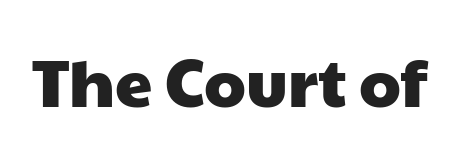
Q: Is the typeface a serif or a sans-serif typeface? A: Sans-serif.
Q: Is the text underlined? A: No.
Q: Is the spacing between letters normal or unusually wide? A: Normal.
Q: Width (condensed, normal, or wide)? A: Wide.
Q: Stroke contrast? A: Low.
Q: x-height? A: Medium.
Q: Monospaced? A: No.
